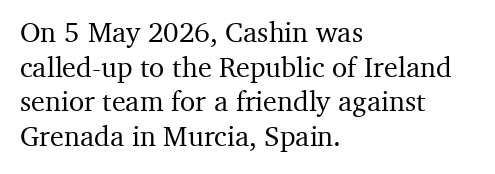
A typesetter would call this proportional, since set widths differ per character. The glyphs are unaccompanied by any horizontal stroke below them. Does the type have serifs? Yes, each stem ends in a small foot. This rendering uses left alignment, leaving the right contour irregular. Notice how the stems are strictly vertical — no italics here.
